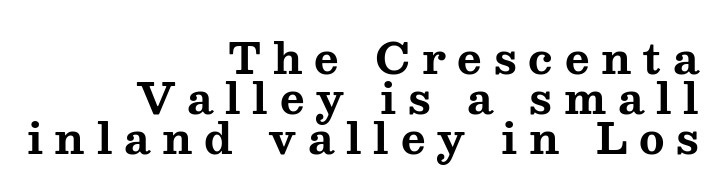
Q: Is the text bold? A: Yes.
Q: Is the text italic (slanted)? A: No, it is upright.
Q: Is the typeface a serif or a sans-serif typeface? A: Serif.
Q: Is the text underlined? A: No.
Q: How is the paragraph aligned? A: Right-aligned.
Q: Is the spacing between letters normal or unusually wide? A: Unusually wide.
Q: Is the spacing between lines tight, normal or loose? A: Tight.
Q: Width (condensed, normal, or wide)? A: Wide.
Q: Stroke contrast? A: Medium.
Q: x-height? A: Medium.
Q: Monospaced? A: No.
